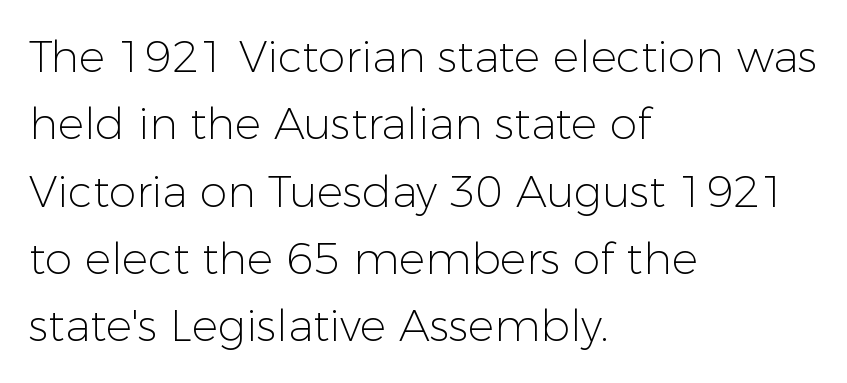
The image shows 44 px light sans-serif type, upright; set left-aligned, normal line spacing (1.53x), normal letter spacing, not underlined; low stroke contrast and a medium x-height.
